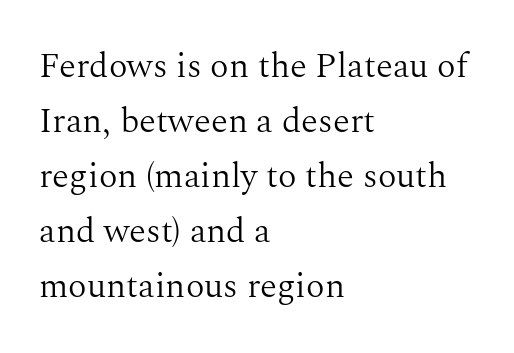
Tracking here is standard; glyphs follow each other at the usual distance. Looks like regular typesetting: each glyph gets only the width it needs. The space beneath each line is pristine and unruled. The strokes carry an ordinary text weight at most. What's the leading like? Ordinary, nothing unusual.
